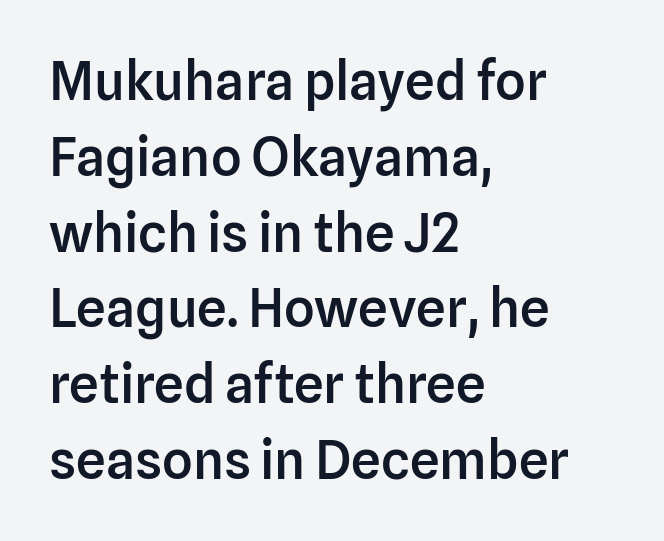
Q: Is the text bold? A: Semi-bold.
Q: Is the text italic (slanted)? A: No, it is upright.
Q: Is the typeface a serif or a sans-serif typeface? A: Sans-serif.
Q: Is the text underlined? A: No.
Q: How is the paragraph aligned? A: Left-aligned.
Q: Is the spacing between letters normal or unusually wide? A: Normal.
Q: Is the spacing between lines tight, normal or loose? A: Normal.
Q: Width (condensed, normal, or wide)? A: Normal.
Q: Stroke contrast? A: Low.
Q: x-height? A: Medium.
Q: Monospaced? A: No.
